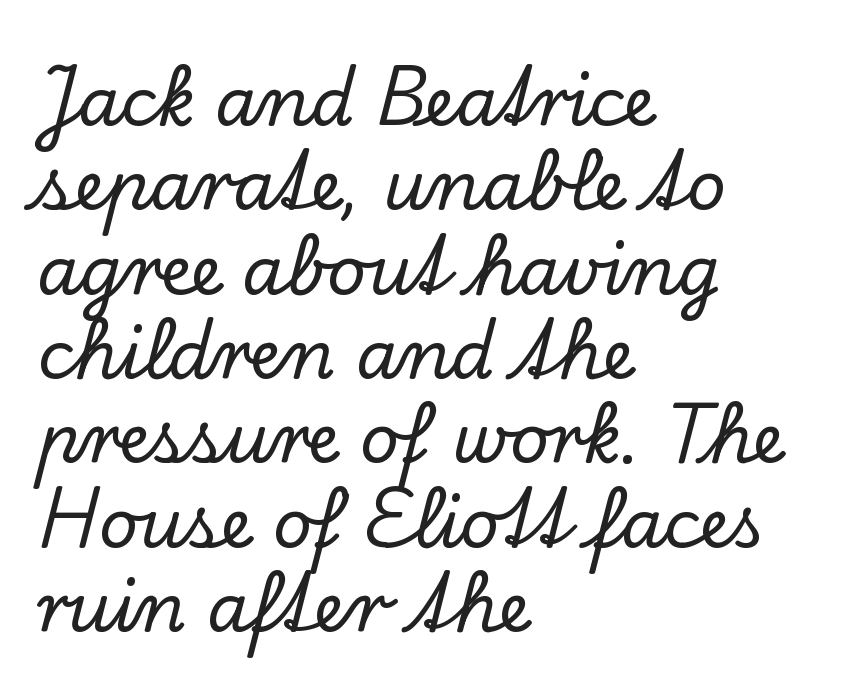
In terms of letterform style, serifs are clearly present. Decoration check: the copy has no underline. Compared with a centered layout, this one pins lines to the left instead. Look at the tracking — it's just the regular setting, nothing added.
